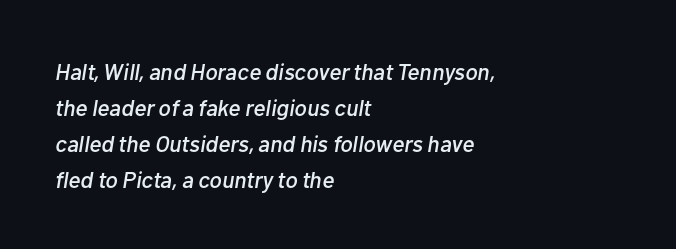
This block has exactly the height ordinary leading produces. Left-aligned paragraph, ragged on the right. Every character sits at an angle, as italics do. Nobody touched the tracking dial on this one. Each row of text sits above clean, open space.
